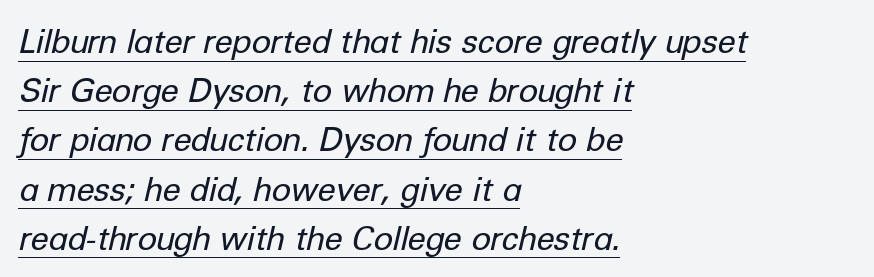
Q: Is the text bold? A: No.
Q: Is the text italic (slanted)? A: Yes, it leans right by about 12 degrees.
Q: Is the text underlined? A: Yes.
Q: How is the paragraph aligned? A: Left-aligned.
Q: Is the spacing between letters normal or unusually wide? A: Normal.
Q: Is the spacing between lines tight, normal or loose? A: Normal.
Q: Width (condensed, normal, or wide)? A: Normal.
Q: Stroke contrast? A: Low.
Q: x-height? A: Medium.
Q: Monospaced? A: No.
